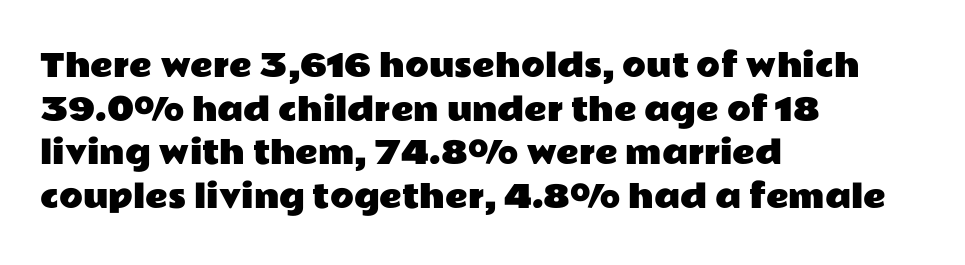
Q: Is the text italic (slanted)? A: No, it is upright.
Q: Is the typeface a serif or a sans-serif typeface? A: Sans-serif.
Q: Is the text underlined? A: No.
Q: How is the paragraph aligned? A: Left-aligned.
Q: Is the spacing between letters normal or unusually wide? A: Normal.
Q: Is the spacing between lines tight, normal or loose? A: Normal.
Q: Width (condensed, normal, or wide)? A: Wide.
Q: Stroke contrast? A: Low.
Q: x-height? A: Medium.
Q: Monospaced? A: No.
